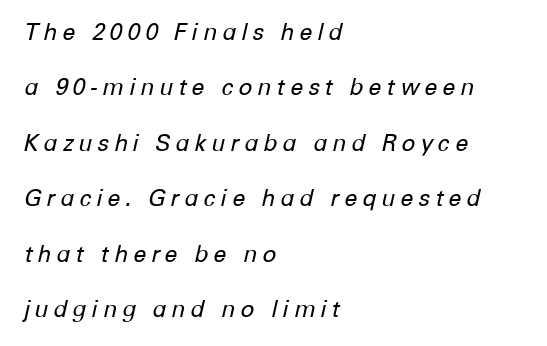
Q: Is the text bold? A: No.
Q: Is the text italic (slanted)? A: Yes, it leans right by about 12 degrees.
Q: Is the text underlined? A: No.
Q: How is the paragraph aligned? A: Left-aligned.
Q: Is the spacing between letters normal or unusually wide? A: Unusually wide.
Q: Is the spacing between lines tight, normal or loose? A: Loose.
